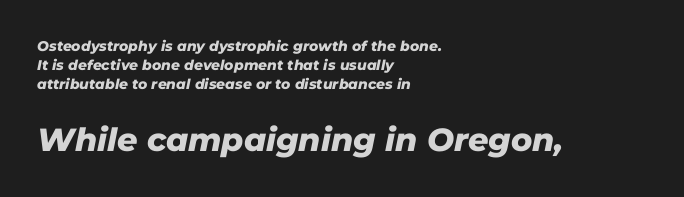
Q: Is the text bold? A: Yes.
Q: Is the text italic (slanted)? A: Yes, it leans right by about 11 degrees.
Q: Is the text underlined? A: No.
Q: How is the paragraph aligned? A: Left-aligned.
Q: Is the spacing between letters normal or unusually wide? A: Normal.
Q: Is the spacing between lines tight, normal or loose? A: Normal.
Q: Which block of text is set in a larger size, the first (top) or the second (bottom)? A: The second (bottom) one.
Q: Width (condensed, normal, or wide)? A: Normal.
Q: Stroke contrast? A: Low.
Q: x-height? A: Medium.
Q: Monospaced? A: No.
